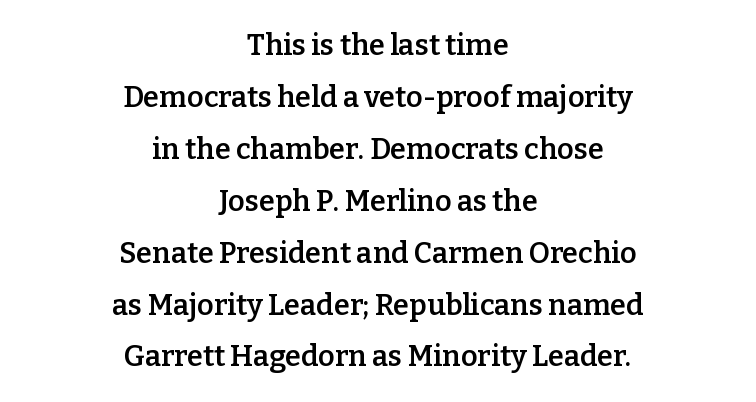
{"serif": "yes", "italic": "no", "bold": "semi", "weight": "semibold", "width": "normal", "stroke_contrast": "low", "x_height": "medium", "monospaced": "no", "underline": "no", "align": "center", "line_spacing_ratio": 1.79, "letter_spacing": "normal", "letter_spacing_em": 0.0, "glyph_px": 29}
